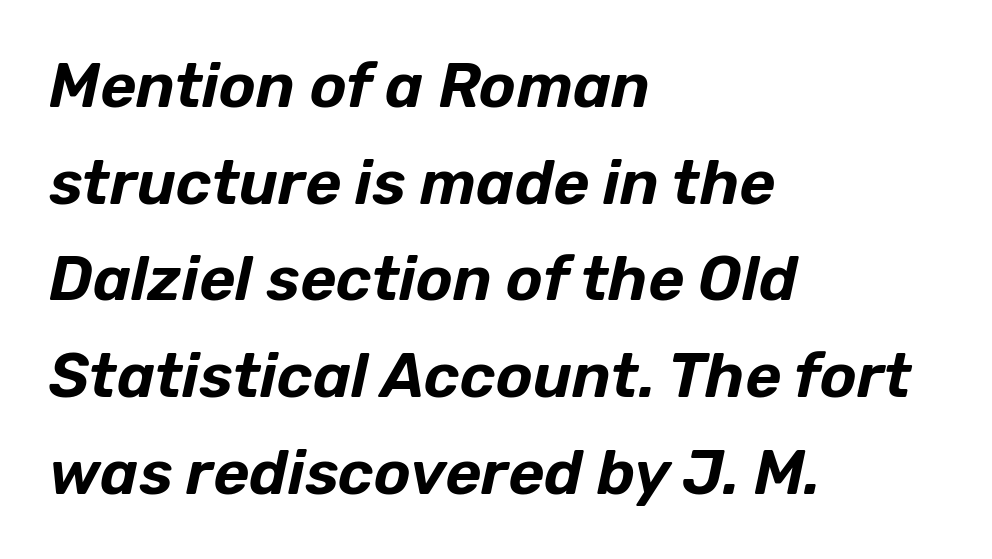
The setting favours the left margin, as ordinary paragraphs usually do. This sample keeps an unexceptional amount of space between lines. The text carries the slant typical of an italic or oblique font. The gap between lines stays unmarked.
